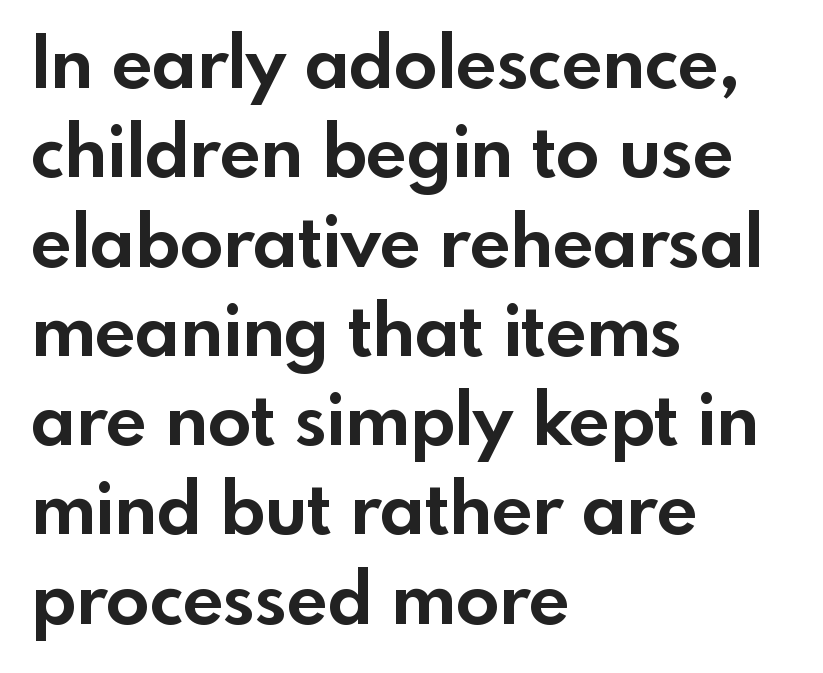
Every letter is thick-stroked: bold, no question. Decoration check: the copy has no underline. The rendering keeps characters at their native spacing. Line beginnings align vertically; line endings do not.
